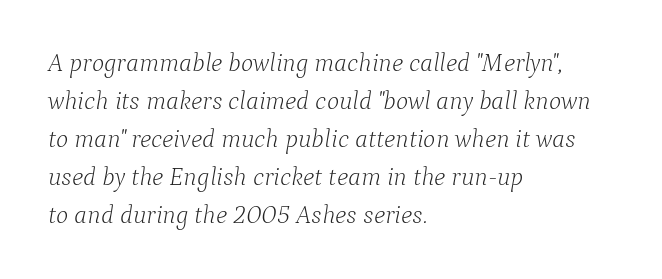
The image shows 26 px text type, italic (leaning right); set left-aligned, normal line spacing (1.46x), normal letter spacing, not underlined.
